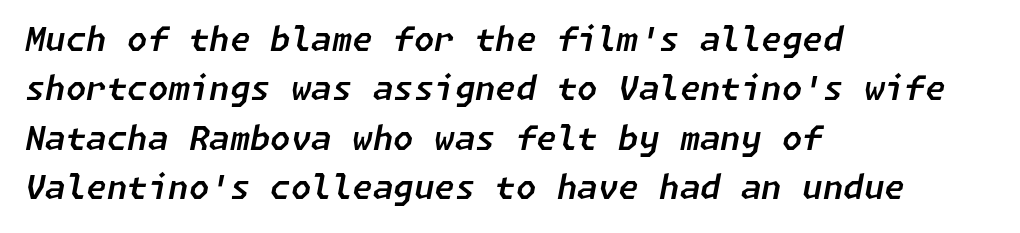
All the whitespace from short lines collects on the right. Regarding leading, the lines here are spaced in the standard way. You can tell it's italic because the verticals aren't actually vertical. Plain, unruled lines of type.
